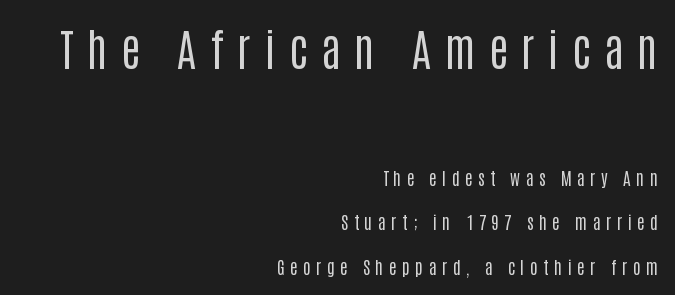
{"serif": "no", "italic": "no", "bold": "no", "weight": "regular", "width": "condensed", "stroke_contrast": "low", "x_height": "large", "monospaced": "no", "underline": "no", "align": "right", "line_spacing": "loose", "line_spacing_ratio": 2.48, "letter_spacing": "wide", "letter_spacing_em": 0.3, "larger_block": "first", "size_ratio": 2.5, "glyph_px": 45}
